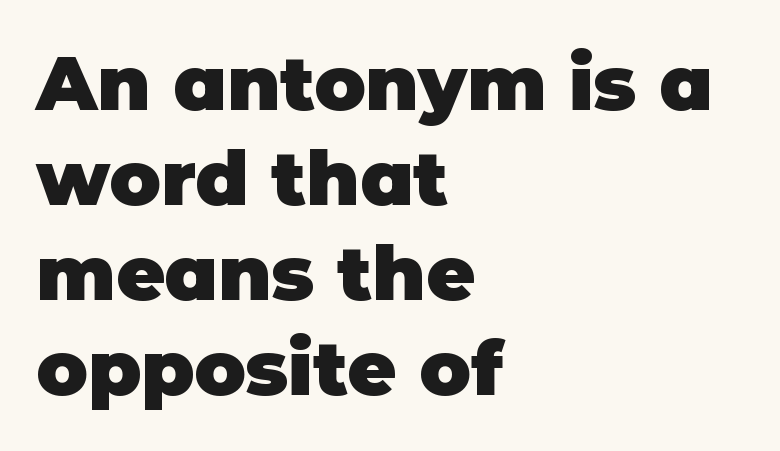
Nothing unusual about the tracking: characters are spaced as the font intends. Regarding leading, the lines here are spaced in the standard way. The passage shown is typed in a proportional face where columns would drift. Observe the absence of serifs on each vertical stroke in this sample. A clean baseline with only descenders dipping below it.
